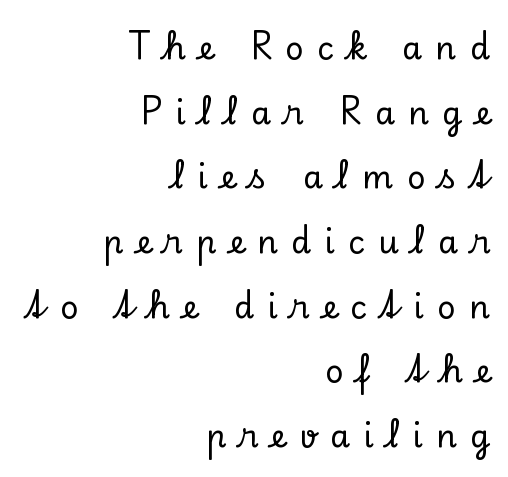
Q: Is the text italic (slanted)? A: No, it is upright.
Q: Is the text underlined? A: No.
Q: How is the paragraph aligned? A: Right-aligned.
Q: Is the spacing between letters normal or unusually wide? A: Unusually wide.
Q: Is the spacing between lines tight, normal or loose? A: Loose.
Q: Width (condensed, normal, or wide)? A: Normal.
Q: Stroke contrast? A: Low.
Q: x-height? A: Small.
Q: Monospaced? A: No.
